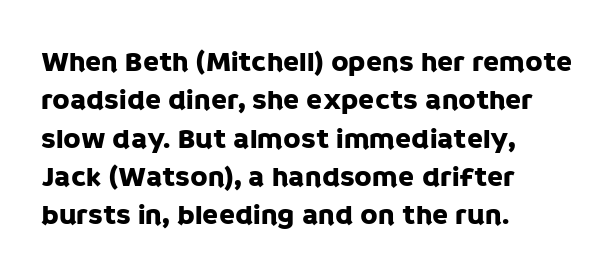
A student would call this left alignment; a typographer would say flush left, rag right. Regarding leading, the lines here are spaced in the standard way. Here the glyphs are tracked normally, forming tight word shapes. Nobody drew a line under any word here. Letterform terminals end flat and unadorned throughout the passage.
